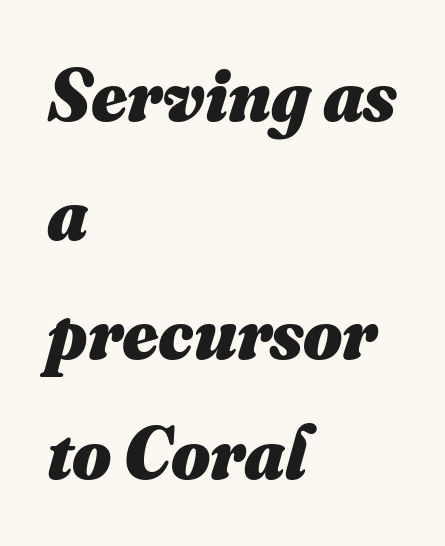
Q: Is the text bold? A: Yes.
Q: Is the text underlined? A: No.
Q: How is the paragraph aligned? A: Left-aligned.
Q: Is the spacing between letters normal or unusually wide? A: Normal.
Q: Is the spacing between lines tight, normal or loose? A: Normal.
Q: Width (condensed, normal, or wide)? A: Normal.
Q: Stroke contrast? A: Medium.
Q: x-height? A: Small.
Q: Monospaced? A: No.
